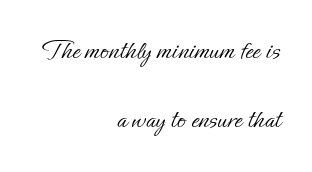
The image shows 28 px light type; set right-aligned, loose line spacing (2.48x), normal letter spacing, not underlined; low stroke contrast and a small x-height.
